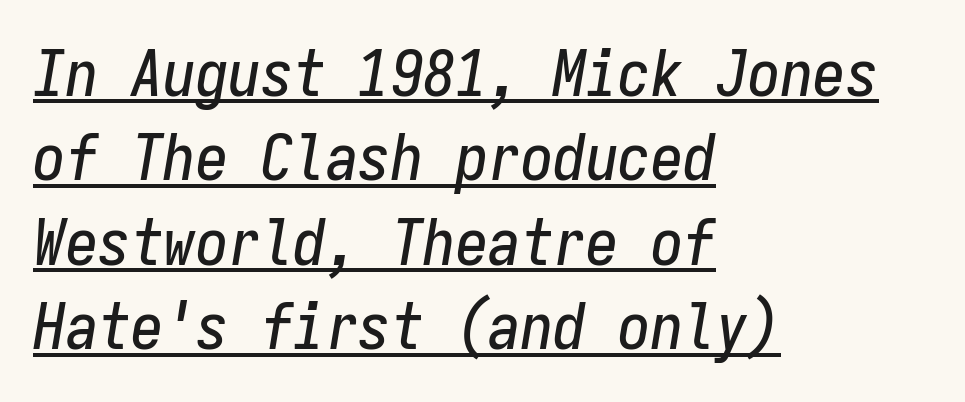
Q: Is the text italic (slanted)? A: Yes, it leans right by about 9 degrees.
Q: Is the text underlined? A: Yes.
Q: How is the paragraph aligned? A: Left-aligned.
Q: Is the spacing between letters normal or unusually wide? A: Normal.
Q: Is the spacing between lines tight, normal or loose? A: Normal.
Q: Width (condensed, normal, or wide)? A: Condensed.
Q: Stroke contrast? A: Low.
Q: x-height? A: Medium.
Q: Monospaced? A: Yes.
